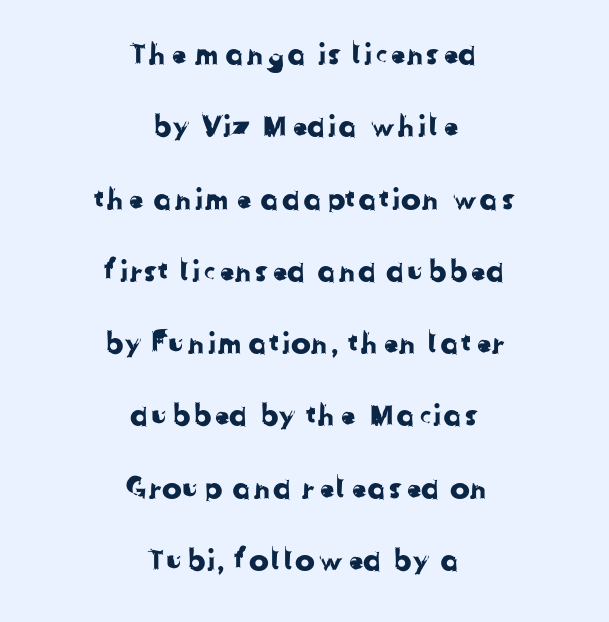
{"serif": "no", "width": "normal", "stroke_contrast": "low", "x_height": "medium", "monospaced": "no", "underline": "no", "align": "center", "line_spacing": "loose", "line_spacing_ratio": 2.41, "letter_spacing": "normal", "letter_spacing_em": 0.0, "glyph_px": 30}
